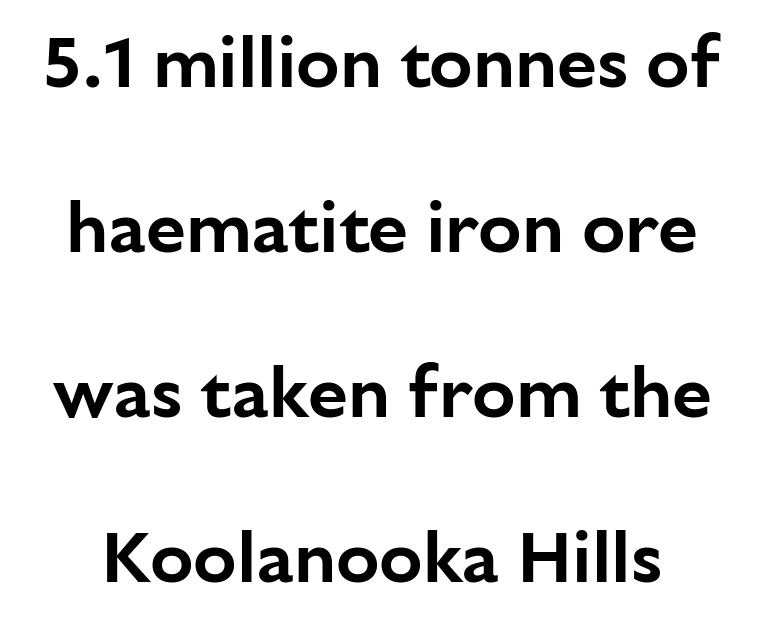
The image shows 72 px sans-serif type, upright; set loose line spacing (2.29x), normal letter spacing, not underlined; low stroke contrast and a medium x-height.
